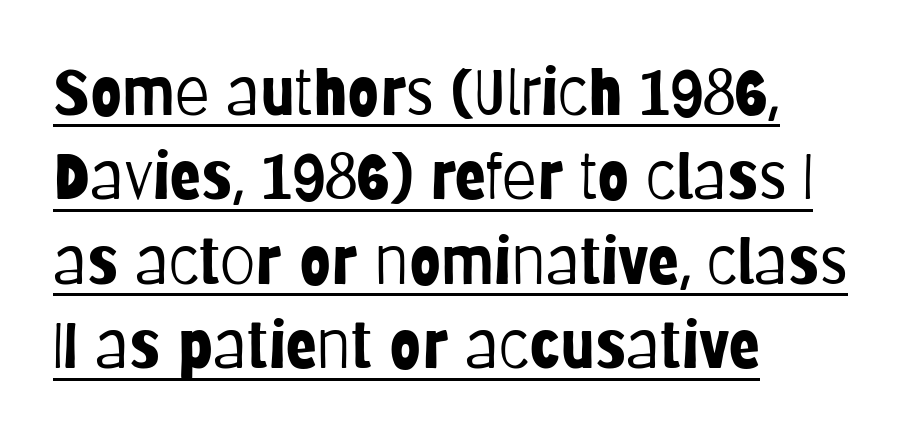
Q: Is the text bold? A: No.
Q: Is the text italic (slanted)? A: No, it is upright.
Q: Is the typeface a serif or a sans-serif typeface? A: Sans-serif.
Q: Is the text underlined? A: Yes.
Q: How is the paragraph aligned? A: Left-aligned.
Q: Is the spacing between letters normal or unusually wide? A: Normal.
Q: Is the spacing between lines tight, normal or loose? A: Normal.
Q: Width (condensed, normal, or wide)? A: Condensed.
Q: Stroke contrast? A: Low.
Q: x-height? A: Large.
Q: Monospaced? A: No.
